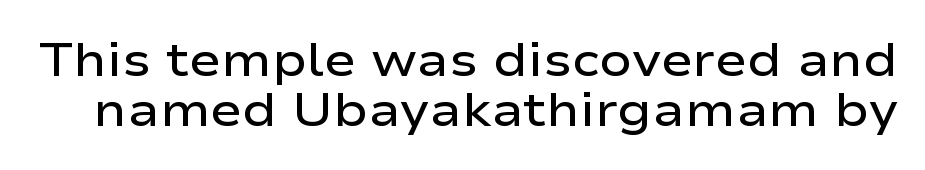
Do the characters align in a grid? No, the font is proportional. The rendering uses a small line-height, squeezing the rows. The axis of the letterforms is exactly vertical. Each glyph is drawn with semibold strokes, heavier than normal yet not fully bold. The characters display no serif detailing; their extremities are plain. Look at the tracking — it's just the regular setting, nothing added.
